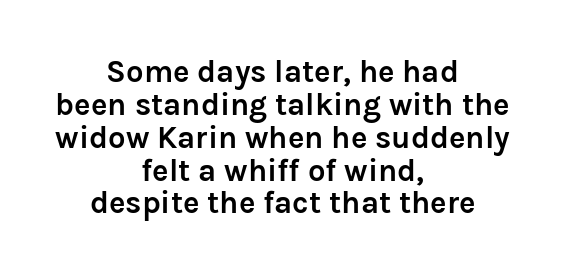
The space between consecutive lines is stingy. Check the space under the baseline: it is left empty. Inter-character spacing is left at the font's built-in metrics. Casual observation: everything's sitting right in the middle. The typography opts for an upright posture over an oblique one.
